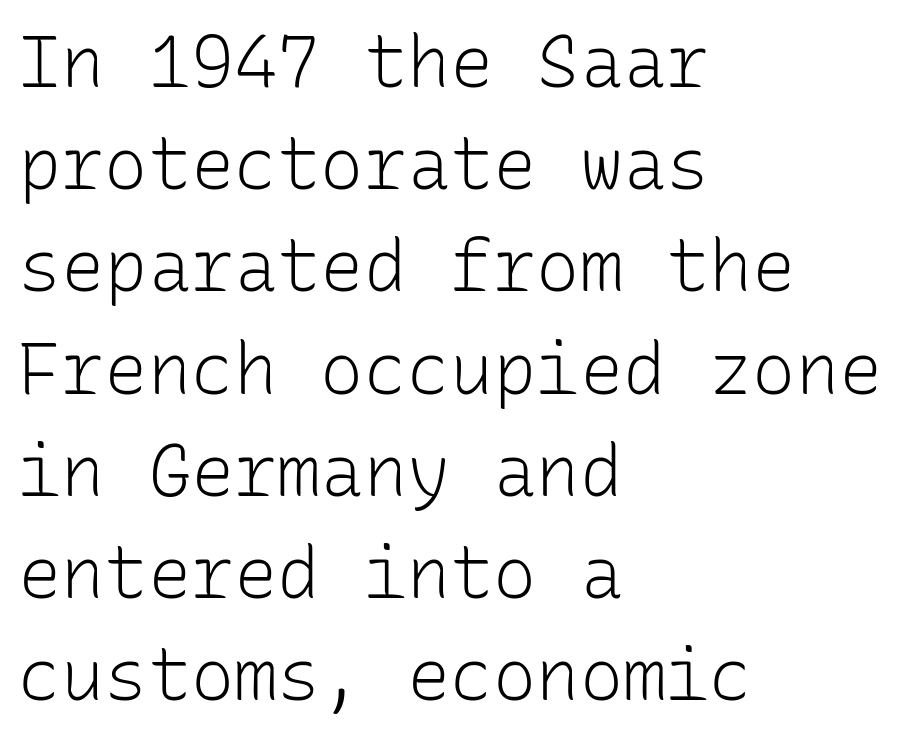
{"serif": "no", "italic": "no", "bold": "no", "weight": "light", "width": "normal", "stroke_contrast": "low", "x_height": "medium", "monospaced": "yes", "underline": "no", "align": "left", "line_spacing": "normal", "line_spacing_ratio": 1.42, "letter_spacing": "normal", "letter_spacing_em": 0.0, "glyph_px": 72}
